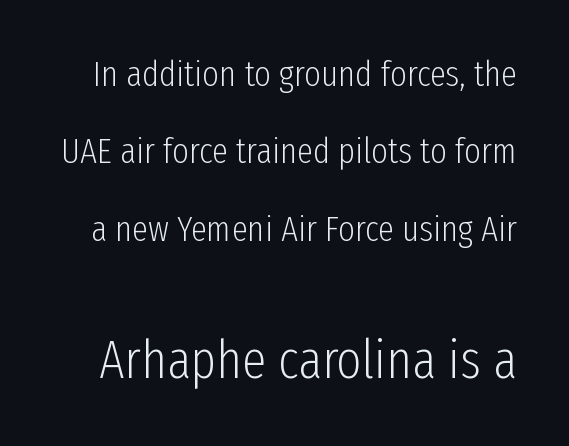
{"serif": "no", "italic": "no", "bold": "no", "weight": "light", "width": "condensed", "stroke_contrast": "low", "x_height": "medium", "monospaced": "no", "underline": "no", "line_spacing": "loose", "line_spacing_ratio": 2.15, "letter_spacing": "normal", "letter_spacing_em": 0.0, "larger_block": "second", "size_ratio": 1.5, "glyph_px": 54}
